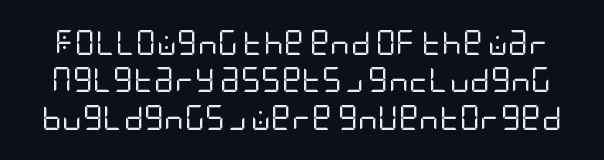
Q: Is the text bold? A: No.
Q: Is the text italic (slanted)? A: No, it is upright.
Q: Is the text underlined? A: No.
Q: Is the spacing between letters normal or unusually wide? A: Normal.
Q: Is the spacing between lines tight, normal or loose? A: Normal.
